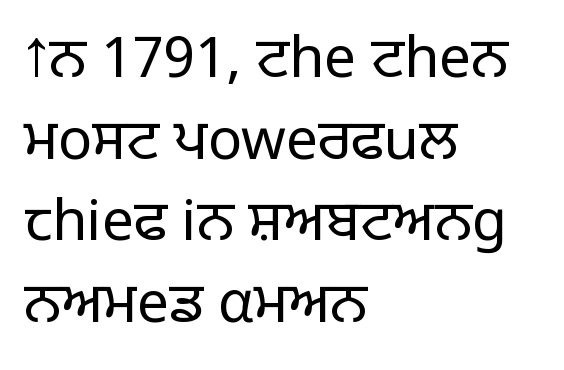
The image shows 57 px light sans-serif type, upright; set left-aligned, normal line spacing (1.43x), normal letter spacing, not underlined; low stroke contrast and a large x-height.
